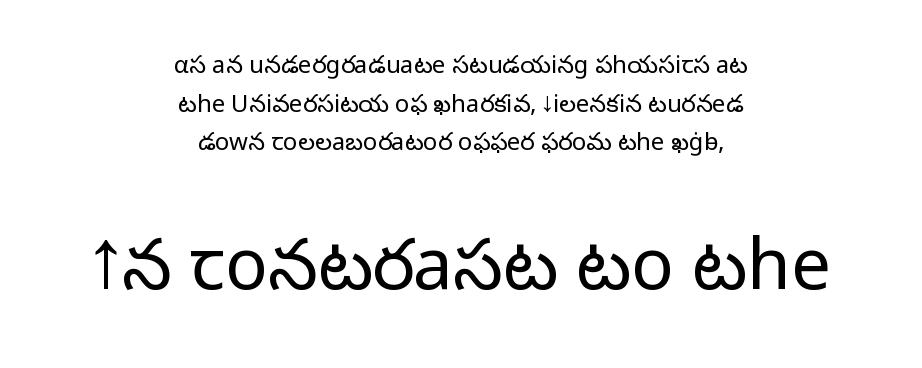
Underline: absent. Nothing unusual about the tracking: characters are spaced as the font intends. Layout note: lines centered. Students, observe: this is what conventionally led text looks like. Stroke terminals: plain, sans-serif. In this sample the second text group is rendered at the bigger scale.
